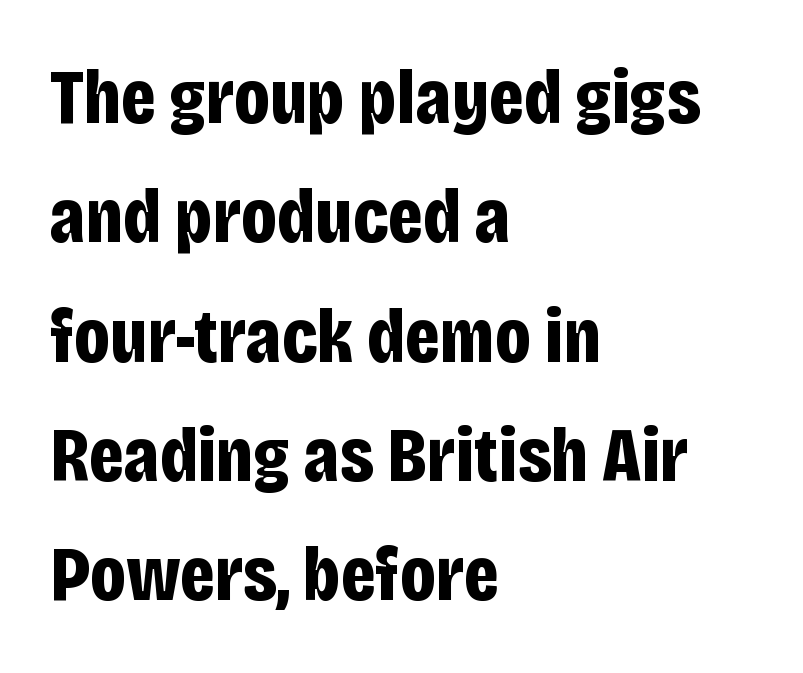
{"serif": "no", "italic": "no", "bold": "yes", "weight": "bold", "width": "condensed", "stroke_contrast": "low", "x_height": "large", "monospaced": "no", "underline": "no", "align": "left", "line_spacing": "normal", "line_spacing_ratio": 1.53, "letter_spacing": "normal", "letter_spacing_em": 0.0, "glyph_px": 78}
